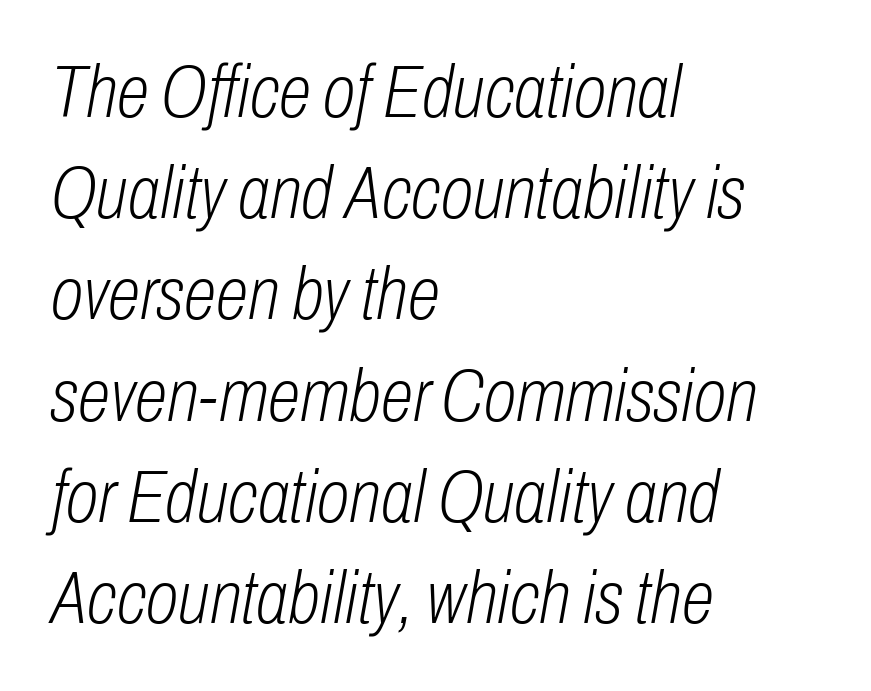
{"italic": "yes", "lean": "right", "slant_degrees": 10, "bold": "no", "weight": "light", "width": "condensed", "stroke_contrast": "low", "x_height": "medium", "monospaced": "no", "underline": "no", "align": "left", "line_spacing": "normal", "line_spacing_ratio": 1.35, "letter_spacing": "normal", "letter_spacing_em": 0.0, "glyph_px": 75}
